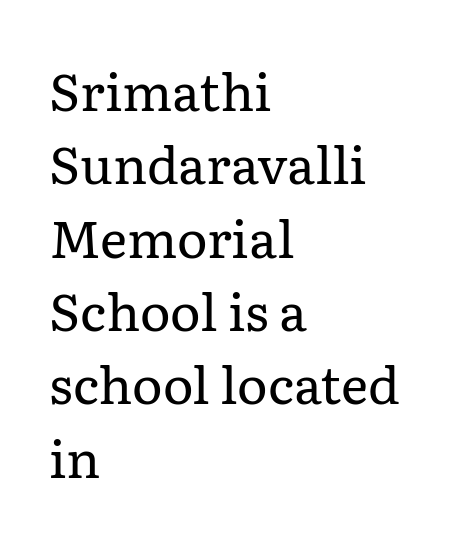
The image shows 52 px regular-weight serif type, upright; set left-aligned, normal line spacing (1.41x), normal letter spacing, not underlined; low stroke contrast and a medium x-height.
